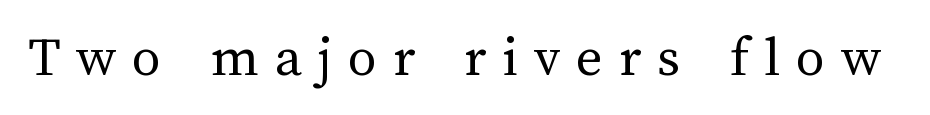
{"italic": "no", "bold": "no", "weight": "regular", "width": "normal", "stroke_contrast": "medium", "x_height": "medium", "monospaced": "no", "underline": "no", "letter_spacing": "wide", "letter_spacing_em": 0.27, "glyph_px": 58}
